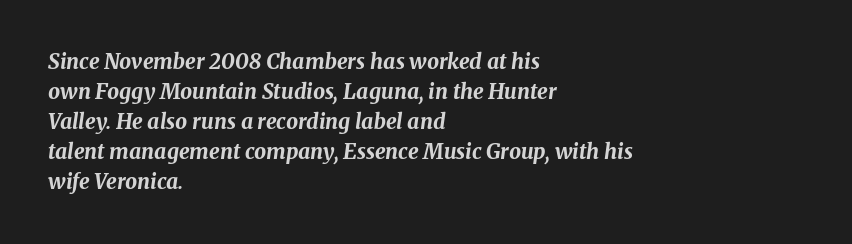
Is the type slanted? Yes — the strokes lean at a clear angle. Horizontally, the lines are justified to the leading edge only. Letters rest on an invisible, unmarked baseline. Summary of weight: heavy, a full bold. Vertically, the passage feels balanced, rows spaced as you'd expect. The rendering keeps characters at their native spacing.
